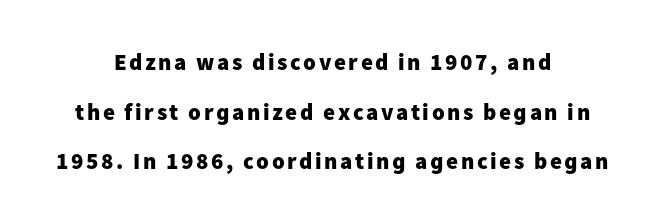
The image shows 23 px bold type, upright; set centered, loose line spacing (2.16x), not underlined.
